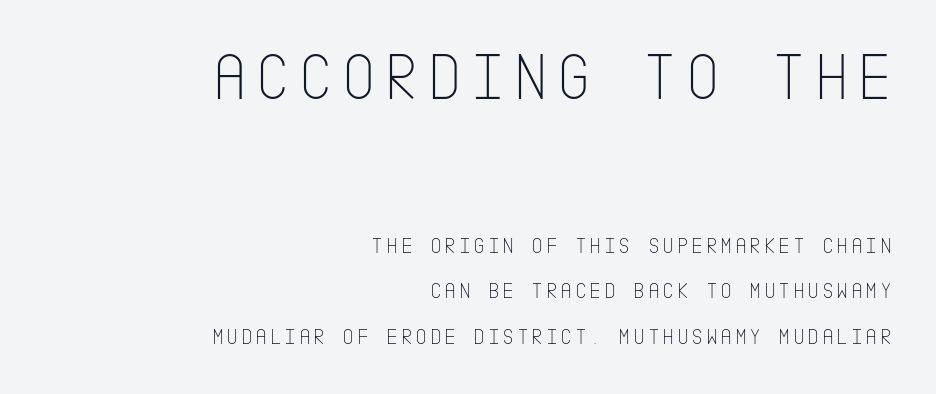
Q: Is the text bold? A: No.
Q: Is the text italic (slanted)? A: No, it is upright.
Q: Is the typeface a serif or a sans-serif typeface? A: Sans-serif.
Q: Is the text underlined? A: No.
Q: How is the paragraph aligned? A: Right-aligned.
Q: Is the spacing between lines tight, normal or loose? A: Loose.
Q: Which block of text is set in a larger size, the first (top) or the second (bottom)? A: The first (top) one.
Q: Width (condensed, normal, or wide)? A: Condensed.
Q: Stroke contrast? A: Low.
Q: x-height? A: Large.
